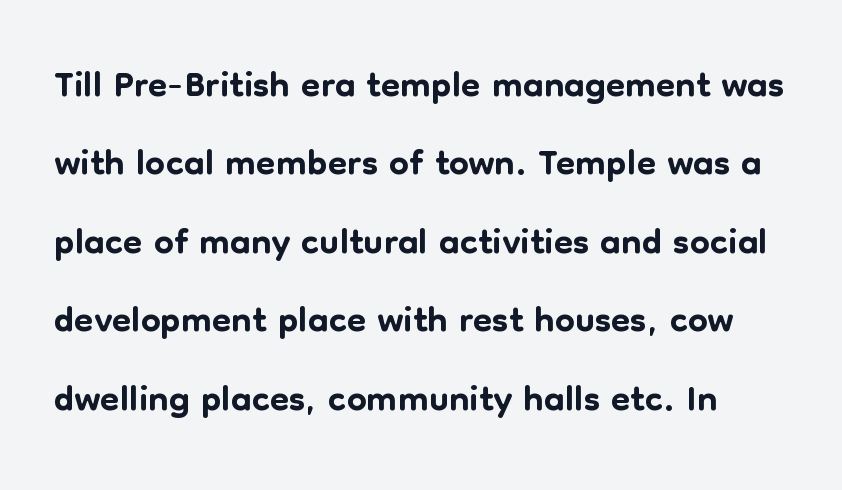
The image shows 56 px sans-serif type, upright; set normal line spacing (1.4x), normal letter spacing, not underlined; low stroke contrast and a medium x-height.
